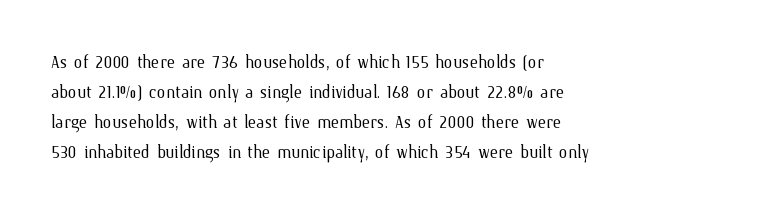
The image shows 22 px text type, upright; set left-aligned, normal line spacing (1.36x), normal letter spacing, not underlined.
